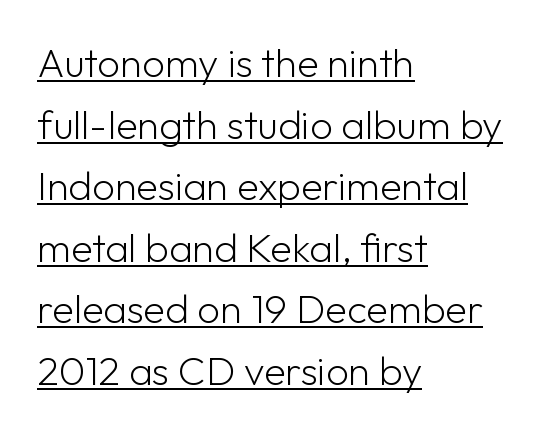
Each letter keeps its own natural width here, so spacing adapts to shape. Short and long lines alike share a common starting point at left. The lettering holds an erect, upright posture throughout. Summary of vertical rhythm: regular, with standard interline spacing. This reads as an unemphasized weight, regular at the heaviest. The gaps between neighbouring characters are ordinary and unremarkable.
